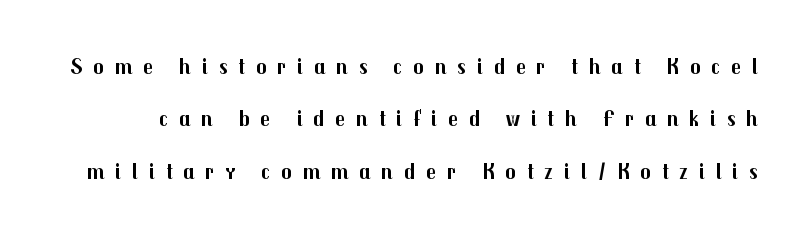
The image shows 22 px bold type, upright; set loose line spacing (2.38x), unusually wide letter spacing (+0.49 em), not underlined.
